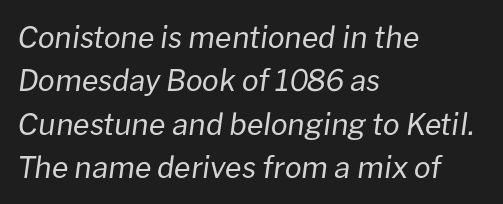
Is this a fixed-width face? No — the glyphs have proportional, varying widths. Nobody drew a line under any word here. Stem width sits at or under what a default text font uses. Would a proofreader flag this as italicized? Yes. Regarding leading, the lines here are spaced in the standard way.
